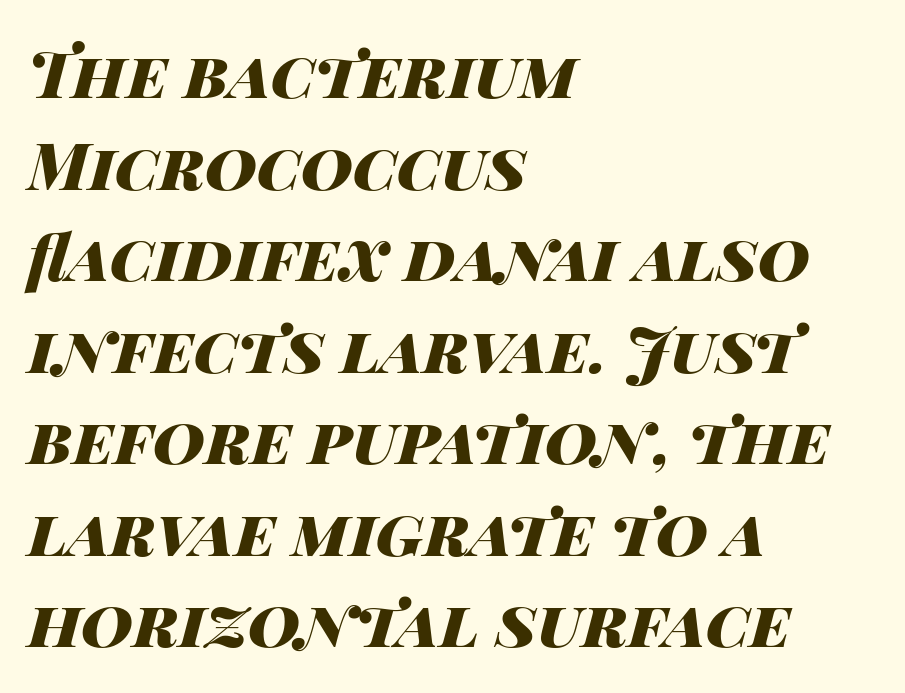
Yep, that's italic — everything's leaning. Quick note: underline off. Look at the tracking — it's just the regular setting, nothing added. Leading: standard. In CSS terms this would be text-align: left. Note the varied advance widths — an 'i' is clearly narrower than an 'm'.
